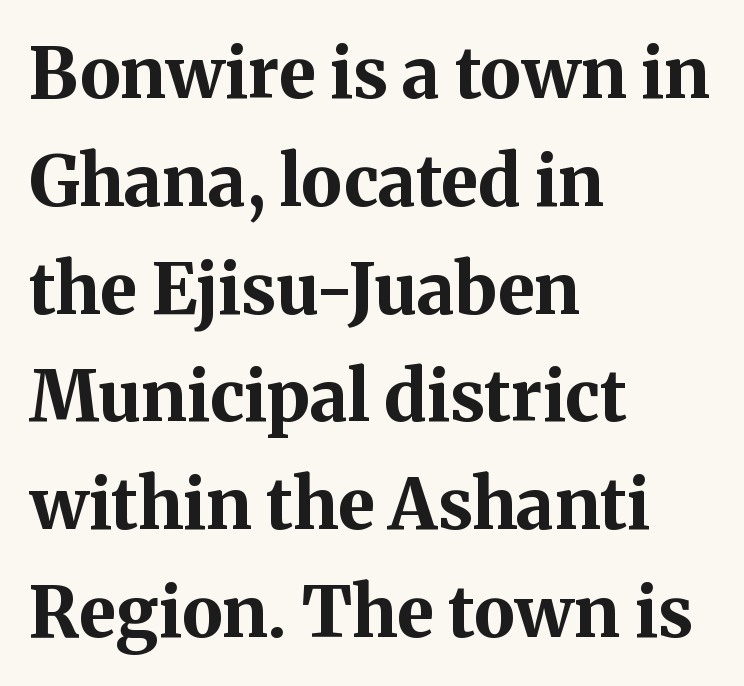
Q: Is the text bold? A: Yes.
Q: Is the text italic (slanted)? A: No, it is upright.
Q: Is the typeface a serif or a sans-serif typeface? A: Serif.
Q: Is the text underlined? A: No.
Q: How is the paragraph aligned? A: Left-aligned.
Q: Is the spacing between letters normal or unusually wide? A: Normal.
Q: Is the spacing between lines tight, normal or loose? A: Normal.
Q: Width (condensed, normal, or wide)? A: Normal.
Q: Stroke contrast? A: Medium.
Q: x-height? A: Medium.
Q: Monospaced? A: No.
